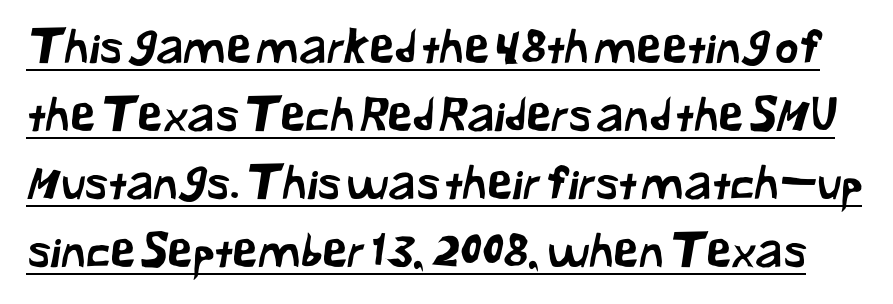
Summary of vertical rhythm: regular, with standard interline spacing. Words appear dense and cohesive because spacing is normal. A baseline rule has been typeset under these characters. This sample uses a sans-serif face.
